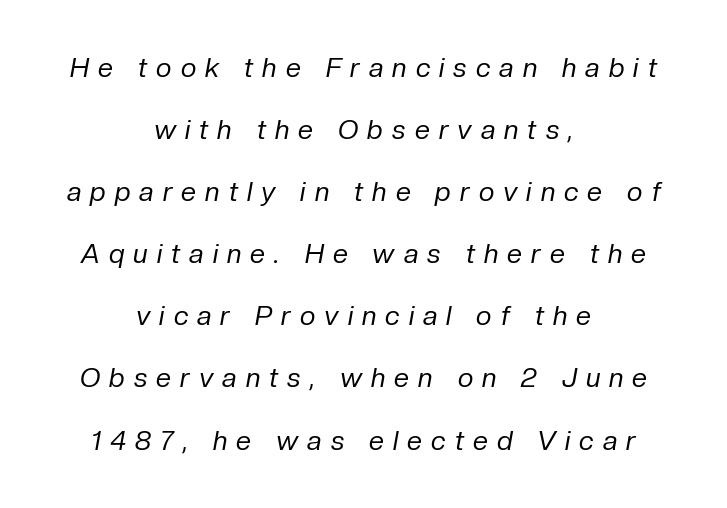
The designer dialed line spacing up above the default. The typesetter chose a symmetrical, centered arrangement here. The line texture is sparse and dotted thanks to wide tracking. Stems and bowls with no extra thickness — not bold. It's the slanting kind of type.
